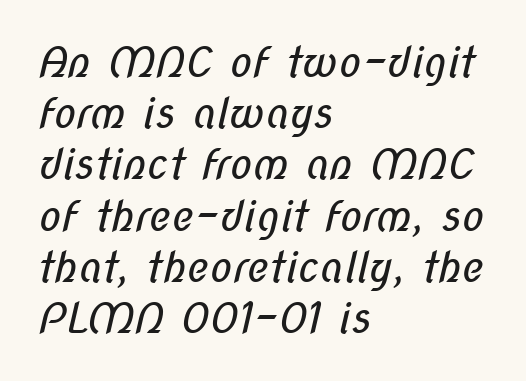
The image shows 42 px regular-weight, condensed sans-serif type; set left-aligned, line spacing 1.22x, normal letter spacing, not underlined; low stroke contrast and a medium x-height.
